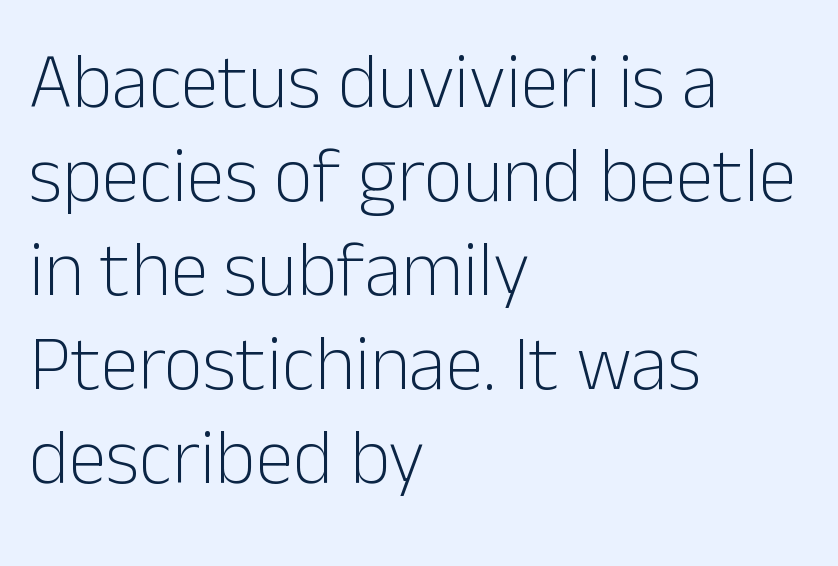
If you drew a ruler down the left edge, every line would touch it. Nope, not italic — everything's standing straight. Looks like regular typesetting: each glyph gets only the width it needs. Plain, unruled lines of type. The characters display no serif detailing; their extremities are plain.
